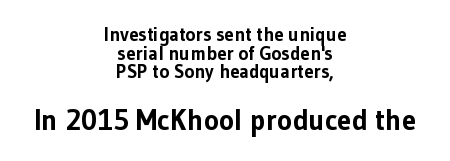
The baseline area is clear. Posture: vertical. Which margin do the lines hug? Neither — every line sits in the middle. I'd describe the lettering as bold — thick and assertive.
